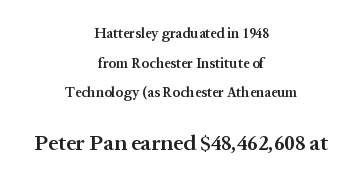
Q: Is the text bold? A: Semi-bold.
Q: Is the text italic (slanted)? A: No, it is upright.
Q: Is the text underlined? A: No.
Q: How is the paragraph aligned? A: Centered.
Q: Is the spacing between letters normal or unusually wide? A: Normal.
Q: Is the spacing between lines tight, normal or loose? A: Loose.
Q: Which block of text is set in a larger size, the first (top) or the second (bottom)? A: The second (bottom) one.
